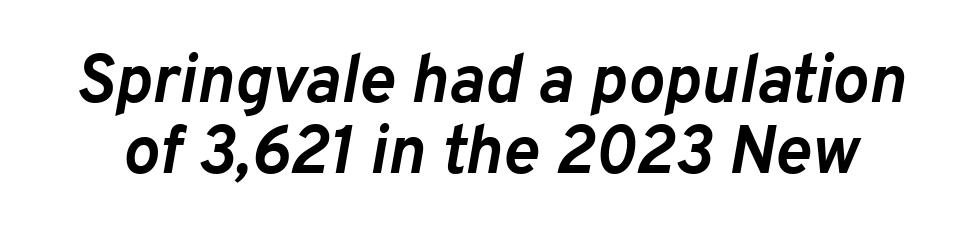
Q: Is the text bold? A: Yes.
Q: Is the text italic (slanted)? A: Yes, it leans right by about 10 degrees.
Q: Is the text underlined? A: No.
Q: Is the spacing between letters normal or unusually wide? A: Normal.
Q: Is the spacing between lines tight, normal or loose? A: Tight.
Q: Width (condensed, normal, or wide)? A: Normal.
Q: Stroke contrast? A: Low.
Q: x-height? A: Medium.
Q: Monospaced? A: No.
